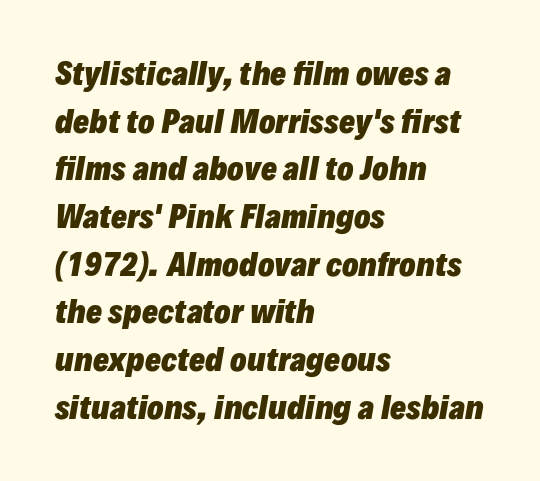
Q: Is the text bold? A: Yes.
Q: Is the text italic (slanted)? A: Yes, it leans right by about 10 degrees.
Q: Is the text underlined? A: No.
Q: How is the paragraph aligned? A: Left-aligned.
Q: Is the spacing between letters normal or unusually wide? A: Normal.
Q: Is the spacing between lines tight, normal or loose? A: Normal.
Q: Width (condensed, normal, or wide)? A: Normal.
Q: Stroke contrast? A: Low.
Q: x-height? A: Medium.
Q: Monospaced? A: No.
